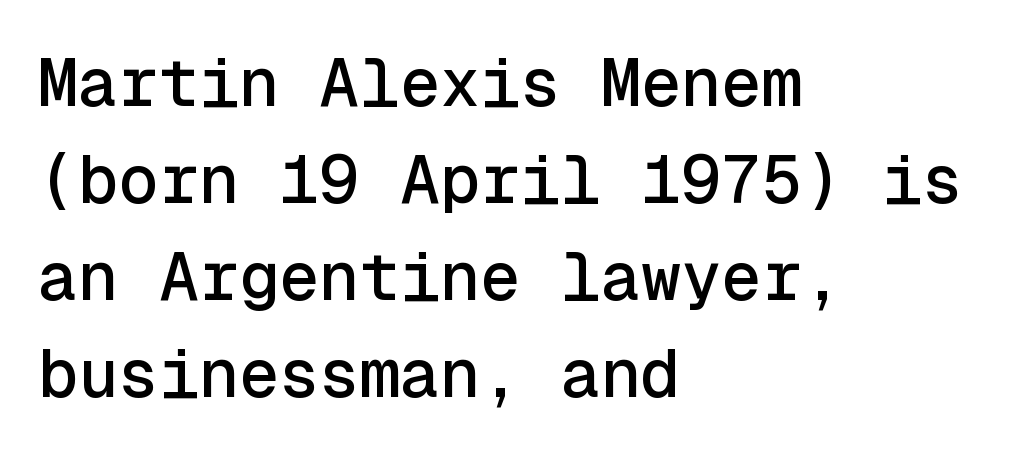
{"serif": "no", "italic": "no", "width": "normal", "x_height": "medium", "monospaced": "yes", "underline": "no", "align": "left", "line_spacing": "normal", "line_spacing_ratio": 1.45, "letter_spacing": "normal", "letter_spacing_em": 0.0, "glyph_px": 67}
